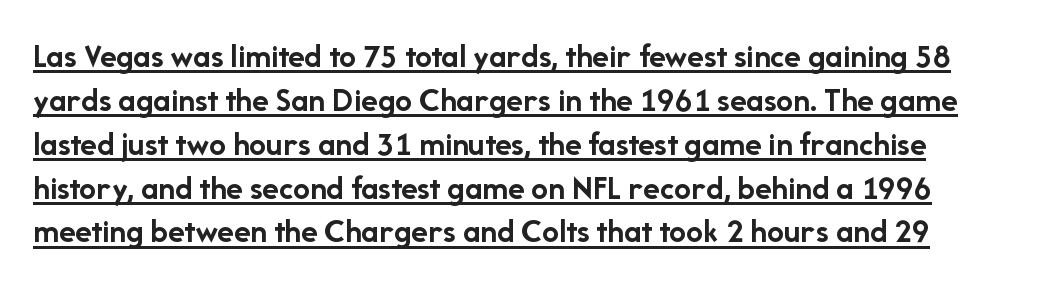
Q: Is the text bold? A: Yes.
Q: Is the text italic (slanted)? A: No, it is upright.
Q: Is the typeface a serif or a sans-serif typeface? A: Sans-serif.
Q: Is the text underlined? A: Yes.
Q: Is the spacing between letters normal or unusually wide? A: Normal.
Q: Is the spacing between lines tight, normal or loose? A: Normal.
Q: Width (condensed, normal, or wide)? A: Normal.
Q: Stroke contrast? A: Low.
Q: x-height? A: Medium.
Q: Monospaced? A: No.
